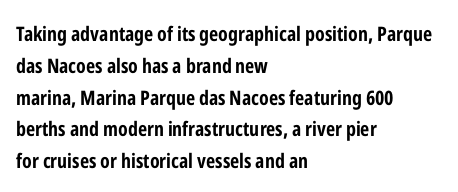
Upright lettering throughout. The foot of each line stays bare and open. Line spacing here is normal. The letters sit at their default tracking, neither squeezed nor spread. The setting favours the left margin, as ordinary paragraphs usually do. These words are printed bold, with thick strokes throughout.
